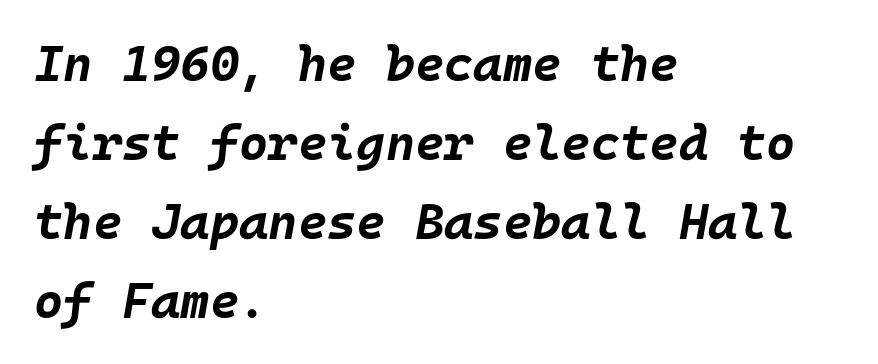
The rag falls on the right side of this text block. Each letter, wide or thin by design, is forced into the same width here. Summary of weight: heavy, a full bold. In terms of leading, this rendering sits right in the middle.
